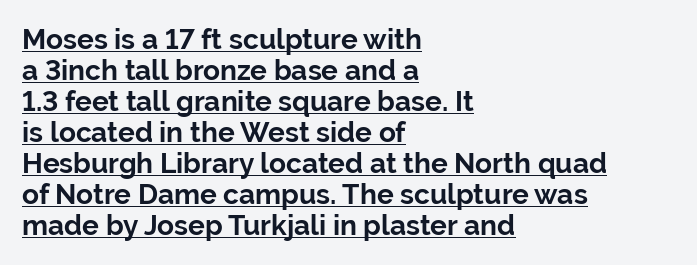
The ragged edge is on the right, which tells us the setting is flush left. Each new line begins almost immediately beneath the previous one. The rendering uses natural spacing where letterforms have individual widths. A full-strength bold gives these letters their thick strokes. What stands out about the letter spacing? Nothing — it is the standard amount.
